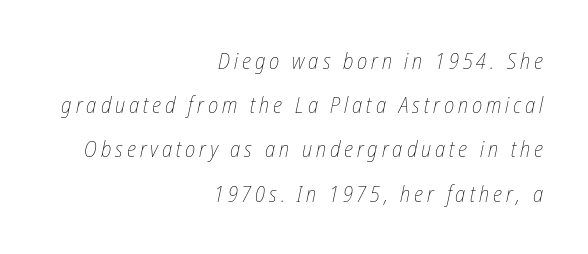
Q: Is the text bold? A: No.
Q: Is the text italic (slanted)? A: Yes, it leans right by about 12 degrees.
Q: Is the text underlined? A: No.
Q: How is the paragraph aligned? A: Right-aligned.
Q: Is the spacing between lines tight, normal or loose? A: Loose.
